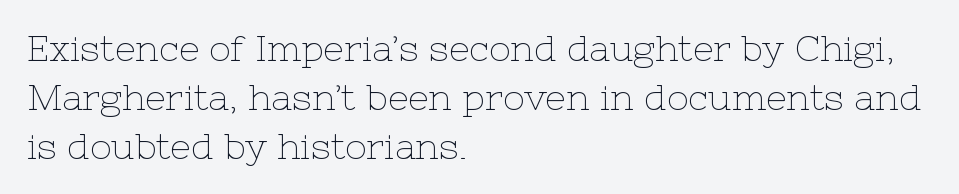
The image shows 36 px thin serif type, upright; set left-aligned, normal line spacing (1.36x), normal letter spacing, not underlined; low stroke contrast and a medium x-height.
